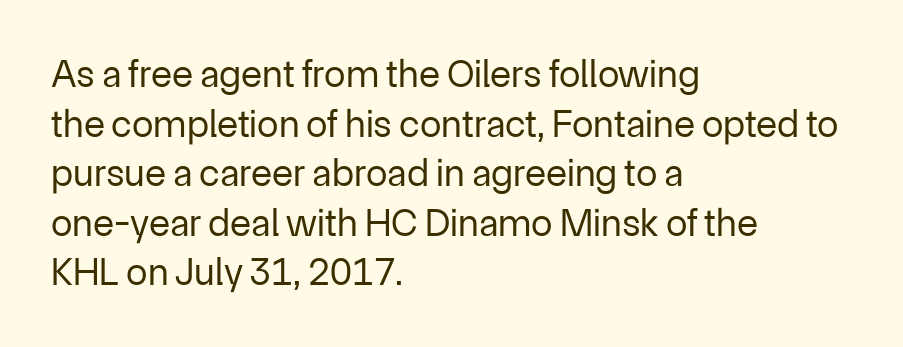
Q: Is the text bold? A: No.
Q: Is the text italic (slanted)? A: No, it is upright.
Q: Is the typeface a serif or a sans-serif typeface? A: Sans-serif.
Q: Is the text underlined? A: No.
Q: How is the paragraph aligned? A: Left-aligned.
Q: Is the spacing between letters normal or unusually wide? A: Normal.
Q: Is the spacing between lines tight, normal or loose? A: Normal.
Q: Width (condensed, normal, or wide)? A: Normal.
Q: Stroke contrast? A: Low.
Q: x-height? A: Medium.
Q: Monospaced? A: No.
